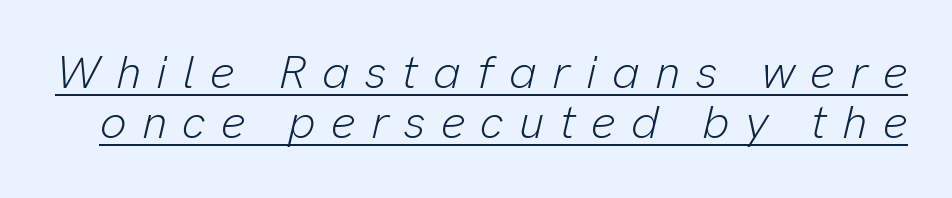
{"italic": "yes", "lean": "right", "slant_degrees": 13, "bold": "no", "weight": "light", "width": "normal", "stroke_contrast": "low", "x_height": "medium", "monospaced": "no", "underline": "yes", "line_spacing": "tight", "line_spacing_ratio": 1.06, "letter_spacing": "wide", "letter_spacing_em": 0.33, "glyph_px": 47}
